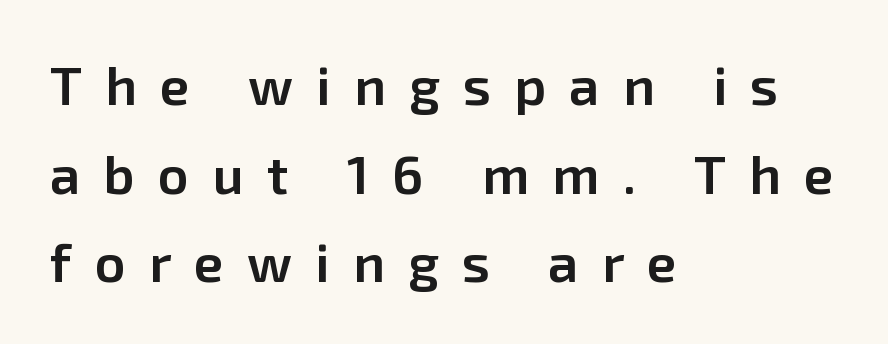
These lines are rendered in a variable-pitch font. This is moderately heavy type, rendered in semibold. Each word looks stretched out because of the extra space between its letters. The compositor pushed each line to the left boundary. Normally led — the rows are evenly, conventionally spaced. Font category for this specimen: sans-serif.
